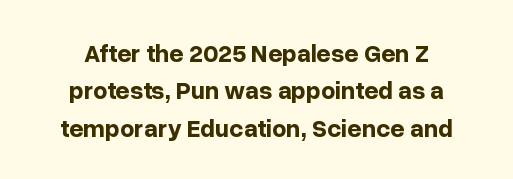
The image shows 25 px bold type, upright; set centered, normal line spacing (1.5x), normal letter spacing, not underlined.
